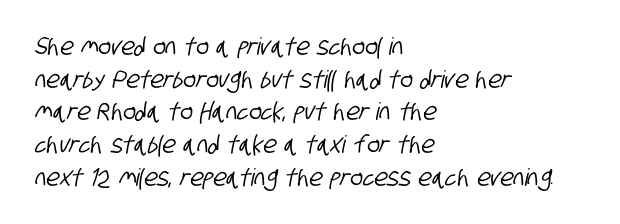
Q: Is the text underlined? A: No.
Q: How is the paragraph aligned? A: Left-aligned.
Q: Is the spacing between letters normal or unusually wide? A: Normal.
Q: Is the spacing between lines tight, normal or loose? A: Normal.
